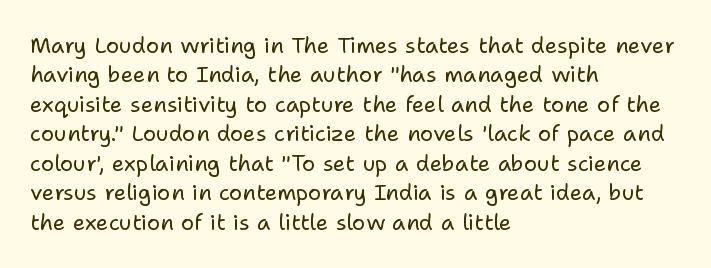
Q: Is the text bold? A: No.
Q: Is the text italic (slanted)? A: No, it is upright.
Q: Is the text underlined? A: No.
Q: How is the paragraph aligned? A: Left-aligned.
Q: Is the spacing between letters normal or unusually wide? A: Normal.
Q: Is the spacing between lines tight, normal or loose? A: Normal.
